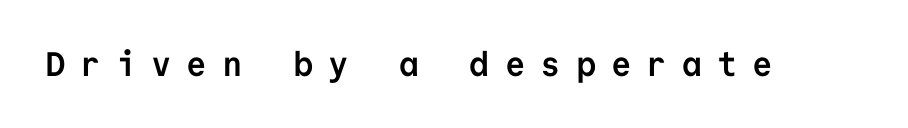
A typesetter would call this monospace, since all characters share one set width. Nothing sits at the stroke ends, so this counts as sans-serif. The words here are not underlined. Heft: maximum for text — a bold. Tall strokes in this sample are plumb rather than angled.
